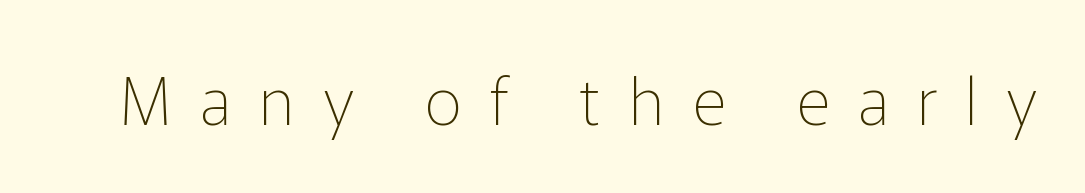
{"serif": "no", "italic": "no", "bold": "no", "weight": "thin", "width": "normal", "stroke_contrast": "low", "x_height": "medium", "monospaced": "no", "underline": "no", "letter_spacing": "wide", "letter_spacing_em": 0.42, "glyph_px": 66}
